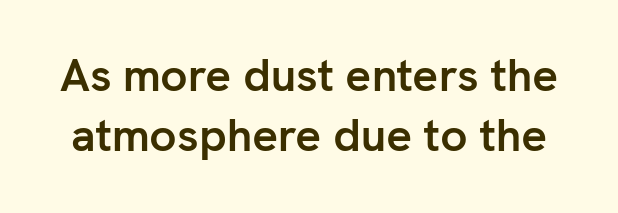
Q: Is the text bold? A: Yes.
Q: Is the text italic (slanted)? A: No, it is upright.
Q: Is the typeface a serif or a sans-serif typeface? A: Sans-serif.
Q: Is the text underlined? A: No.
Q: Is the spacing between letters normal or unusually wide? A: Normal.
Q: Is the spacing between lines tight, normal or loose? A: Normal.
Q: Width (condensed, normal, or wide)? A: Normal.
Q: Stroke contrast? A: Low.
Q: x-height? A: Medium.
Q: Monospaced? A: No.
